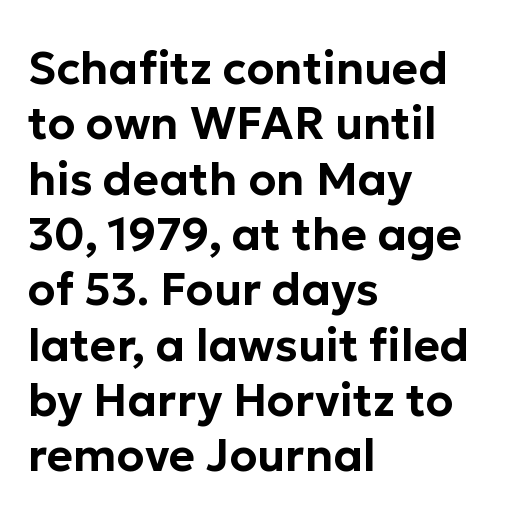
Q: Is the text italic (slanted)? A: No, it is upright.
Q: Is the typeface a serif or a sans-serif typeface? A: Sans-serif.
Q: Is the text underlined? A: No.
Q: How is the paragraph aligned? A: Left-aligned.
Q: Is the spacing between letters normal or unusually wide? A: Normal.
Q: Width (condensed, normal, or wide)? A: Normal.
Q: Stroke contrast? A: Low.
Q: x-height? A: Medium.
Q: Monospaced? A: No.
